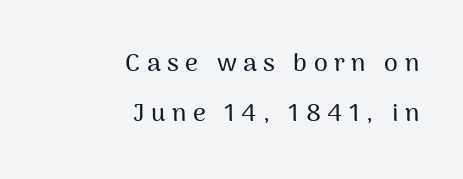
Q: Is the text italic (slanted)? A: No, it is upright.
Q: Is the text underlined? A: No.
Q: How is the paragraph aligned? A: Right-aligned.
Q: Is the spacing between letters normal or unusually wide? A: Unusually wide.
Q: Is the spacing between lines tight, normal or loose? A: Loose.
